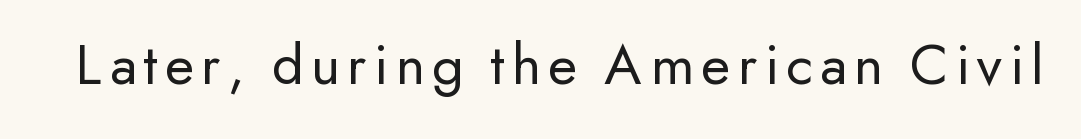
{"serif": "no", "italic": "no", "bold": "no", "weight": "regular", "width": "normal", "stroke_contrast": "low", "x_height": "small", "monospaced": "no", "underline": "no", "glyph_px": 60}
